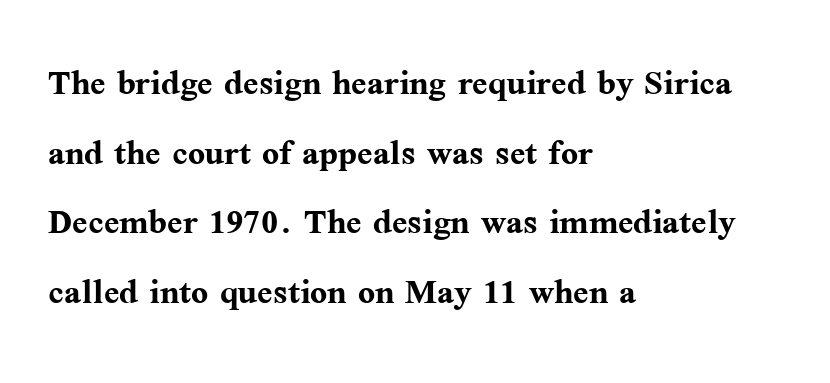
Q: Is the text bold? A: Yes.
Q: Is the text italic (slanted)? A: No, it is upright.
Q: Is the typeface a serif or a sans-serif typeface? A: Serif.
Q: Is the text underlined? A: No.
Q: How is the paragraph aligned? A: Left-aligned.
Q: Is the spacing between letters normal or unusually wide? A: Normal.
Q: Is the spacing between lines tight, normal or loose? A: Normal.
Q: Width (condensed, normal, or wide)? A: Normal.
Q: Stroke contrast? A: Medium.
Q: x-height? A: Medium.
Q: Monospaced? A: No.
